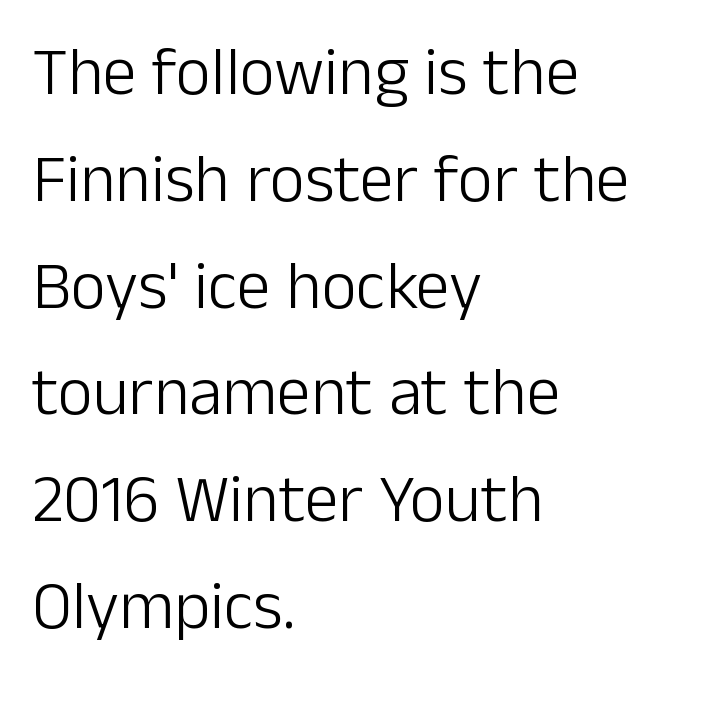
Letter spacing: default. Caption: face not bold, strokes unweighted. The letters advance in unequal steps, a hallmark of proportional type. Nope, no serifs anywhere on these letters. Quick note: interline space is typical.
